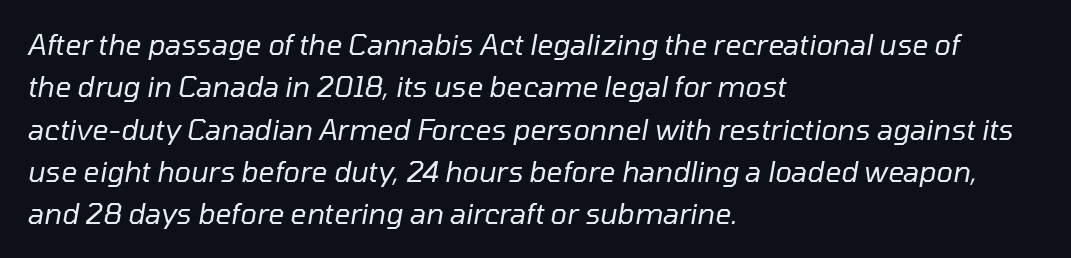
{"italic": "yes", "lean": "right", "slant_degrees": 10, "bold": "no", "weight": "regular", "width": "normal", "stroke_contrast": "low", "x_height": "medium", "monospaced": "no", "underline": "no", "align": "left", "line_spacing": "normal", "line_spacing_ratio": 1.51, "letter_spacing": "normal", "letter_spacing_em": 0.0, "glyph_px": 28}
